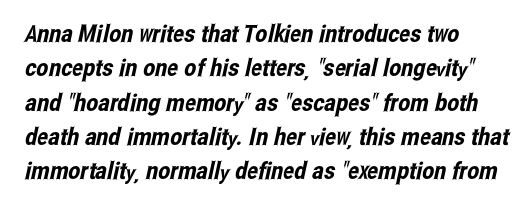
The image shows 24 px text type; set left-aligned, normal line spacing (1.43x), normal letter spacing, not underlined.
